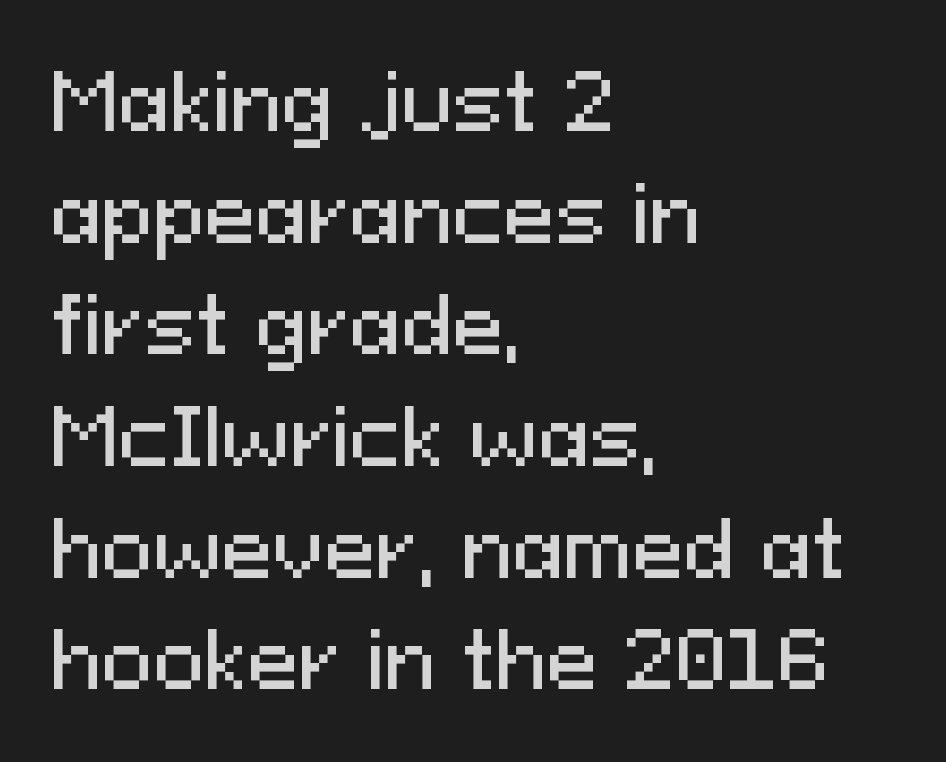
{"serif": "no", "italic": "no", "width": "normal", "stroke_contrast": "medium", "x_height": "medium", "monospaced": "no", "underline": "no", "align": "left", "line_spacing": "normal", "line_spacing_ratio": 1.45, "letter_spacing": "normal", "letter_spacing_em": 0.0, "glyph_px": 77}
